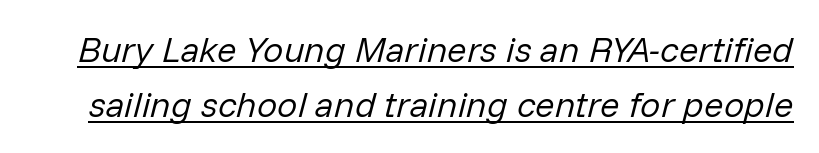
The face looks like a standard text weight, possibly lighter. Whoever set this chose a conventional vertical rhythm. No extra tracking has been applied to these lines. This rendering features underlined lettering. There's an unmistakable incline to the writing here. This sample has the flowing, uneven cadence of proportional lettering.
